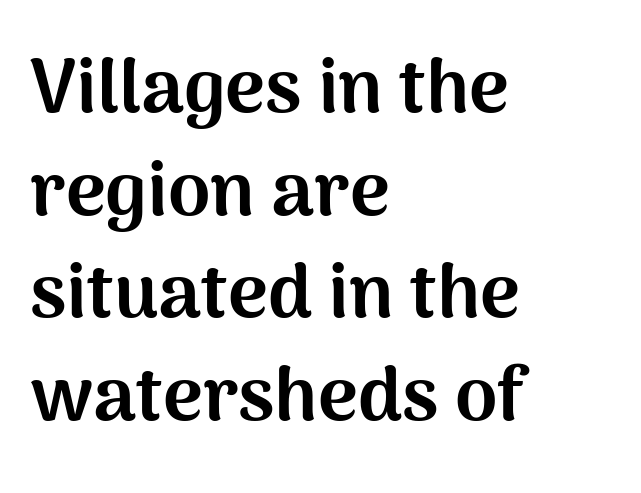
Q: Is the text bold? A: Yes.
Q: Is the text italic (slanted)? A: No, it is upright.
Q: Is the typeface a serif or a sans-serif typeface? A: Sans-serif.
Q: Is the text underlined? A: No.
Q: How is the paragraph aligned? A: Left-aligned.
Q: Is the spacing between letters normal or unusually wide? A: Normal.
Q: Is the spacing between lines tight, normal or loose? A: Normal.
Q: Width (condensed, normal, or wide)? A: Normal.
Q: Stroke contrast? A: Medium.
Q: x-height? A: Medium.
Q: Monospaced? A: No.
